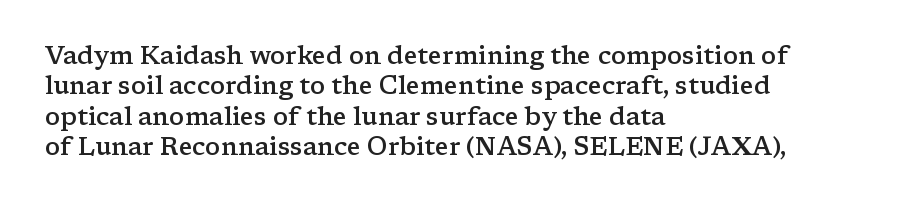
The image shows 25 px text type, upright; set left-aligned, line spacing 1.22x, normal letter spacing, not underlined.
